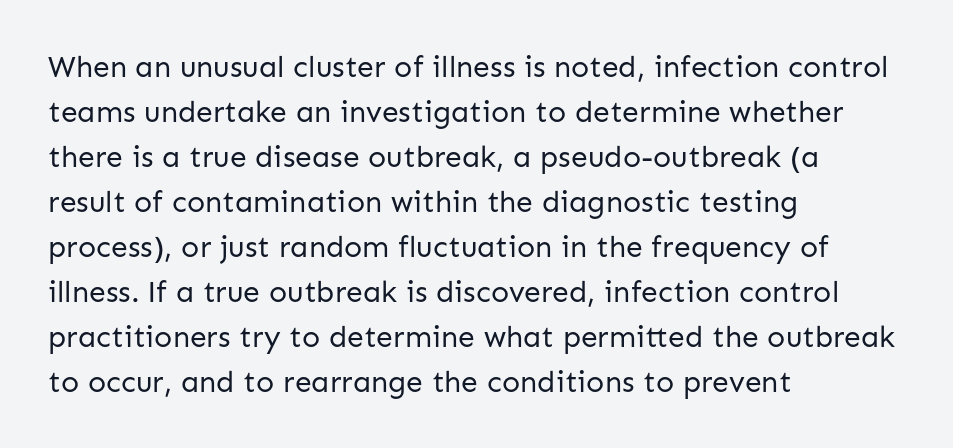
The image shows 30 px regular-weight sans-serif type, upright; set left-aligned, normal line spacing (1.5x), normal letter spacing, not underlined; low stroke contrast and a medium x-height.
